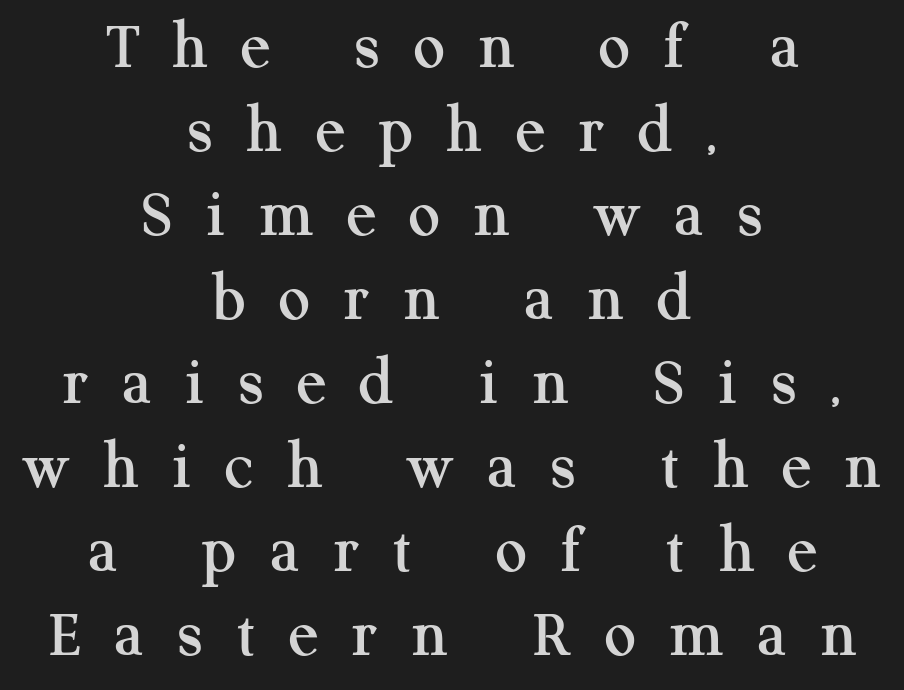
Each line is balanced around a shared central axis. Check under the words: just untouched page. Note the varied advance widths — an 'i' is clearly narrower than an 'm'. Characters follow at a spacing far wider than the type designer built in. The glyphs in this specimen are seriffed.
